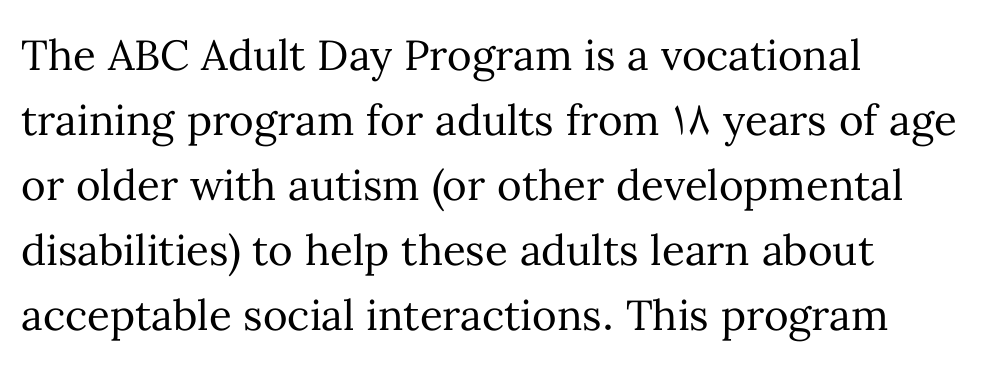
The strokes carry an ordinary text weight at most. The lines in this sample share a left origin and differ only in where they stop. Line spacing here is normal. Unmarked baselines from the first word to the last.
